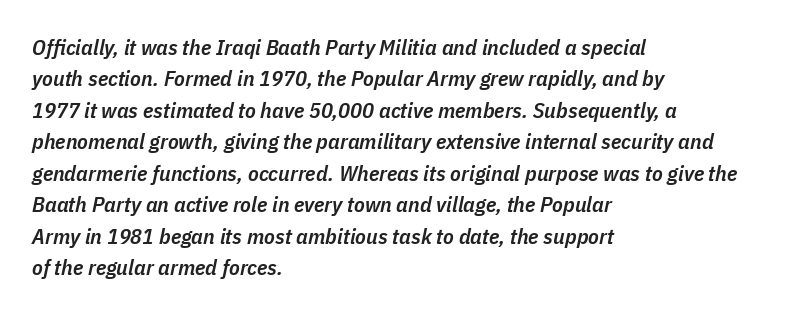
{"italic": "yes", "lean": "right", "slant_degrees": 11, "bold": "semi", "underline": "no", "align": "left", "line_spacing": "normal", "line_spacing_ratio": 1.43, "letter_spacing": "normal", "letter_spacing_em": 0.0, "glyph_px": 22}
